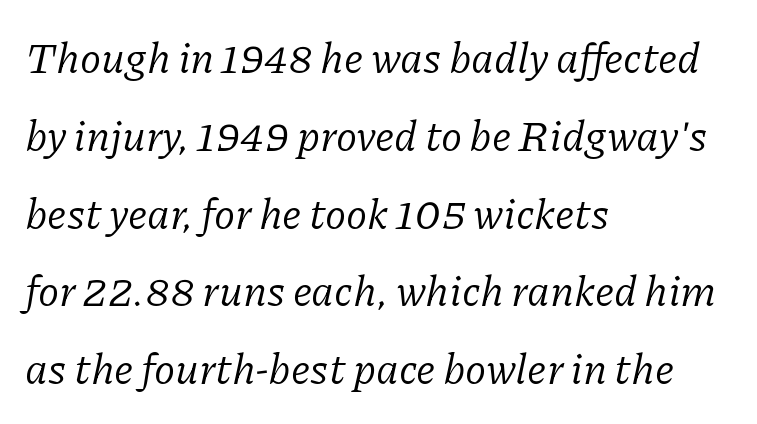
{"serif": "yes", "italic": "yes", "lean": "right", "slant_degrees": 11, "bold": "no", "weight": "regular", "width": "normal", "stroke_contrast": "low", "x_height": "medium", "monospaced": "no", "underline": "no", "align": "left", "line_spacing_ratio": 1.81, "letter_spacing": "normal", "letter_spacing_em": 0.0, "glyph_px": 43}
